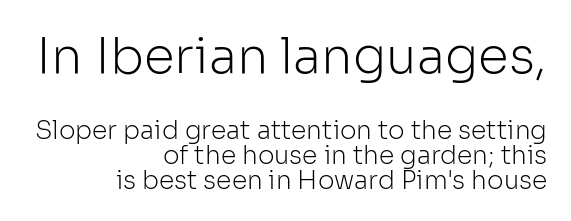
{"serif": "no", "italic": "no", "bold": "no", "weight": "light", "width": "normal", "stroke_contrast": "low", "x_height": "medium", "monospaced": "no", "underline": "no", "align": "right", "line_spacing": "tight", "line_spacing_ratio": 1.0, "letter_spacing": "normal", "letter_spacing_em": 0.0, "larger_block": "first", "size_ratio": 2.0, "glyph_px": 50}
